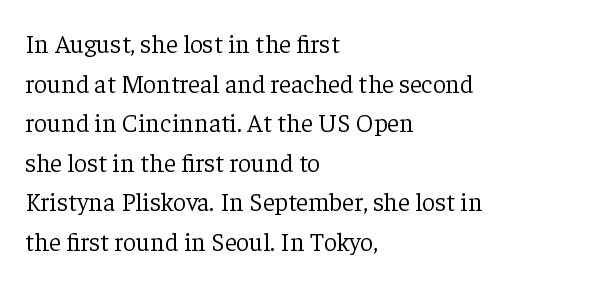
Q: Is the text bold? A: No.
Q: Is the text italic (slanted)? A: No, it is upright.
Q: Is the text underlined? A: No.
Q: How is the paragraph aligned? A: Left-aligned.
Q: Is the spacing between letters normal or unusually wide? A: Normal.
Q: Is the spacing between lines tight, normal or loose? A: Normal.
